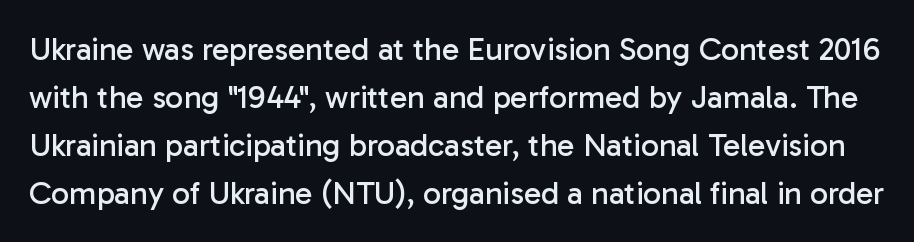
{"serif": "no", "italic": "no", "bold": "no", "weight": "regular", "width": "normal", "stroke_contrast": "low", "x_height": "medium", "monospaced": "no", "underline": "no", "line_spacing": "normal", "line_spacing_ratio": 1.5, "letter_spacing": "normal", "letter_spacing_em": 0.0, "glyph_px": 32}
